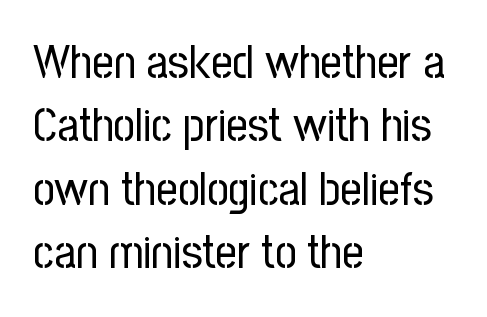
{"serif": "no", "italic": "no", "bold": "no", "weight": "regular", "width": "condensed", "stroke_contrast": "low", "x_height": "medium", "monospaced": "no", "underline": "no", "align": "left", "line_spacing": "normal", "line_spacing_ratio": 1.35, "letter_spacing": "normal", "letter_spacing_em": 0.0, "glyph_px": 47}
